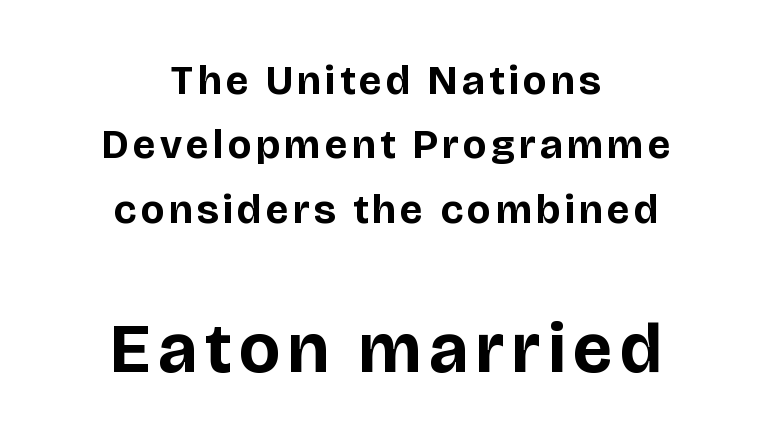
Posture: upright roman. Alignment: centered. The space beneath each line is pristine and unruled. Which chunk is bigger? The second one — the bottom block dwarfs the top. Its strokes are broad and dark, the hallmark of bold type. A normal amount of white space separates one row of letters from the next.
